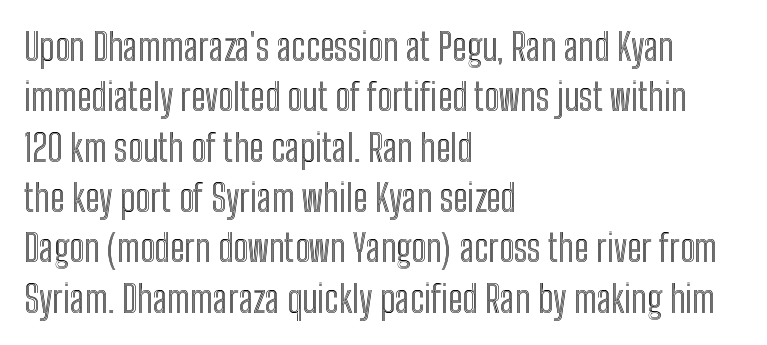
{"italic": "no", "width": "condensed", "x_height": "medium", "monospaced": "no", "underline": "no", "align": "left", "line_spacing": "normal", "line_spacing_ratio": 1.36, "letter_spacing": "normal", "letter_spacing_em": 0.0, "glyph_px": 37}
